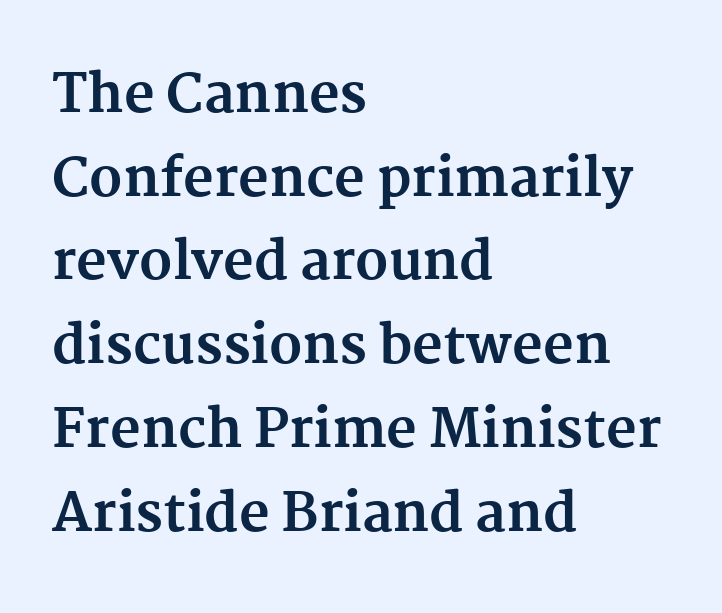
The image shows 53 px bold serif type, upright; set left-aligned, normal line spacing (1.58x), normal letter spacing, not underlined; medium stroke contrast and a medium x-height.
